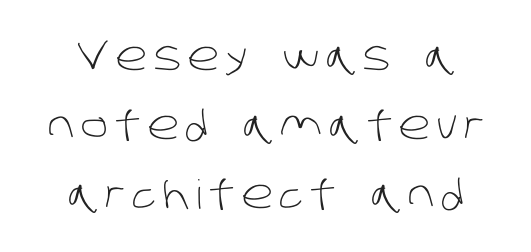
Bold? No — there's no thickening of the strokes. Do the characters align in a grid? No, the font is proportional. Honestly, there is no underline to notice here at all. A sans-serif font was chosen for this passage.
